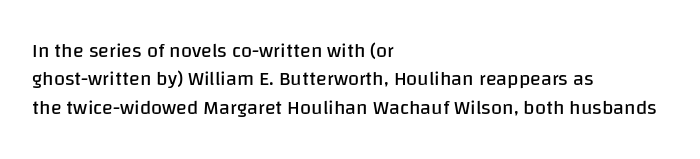
The image shows 20 px text type, upright; set left-aligned, normal line spacing (1.42x), normal letter spacing, not underlined.
